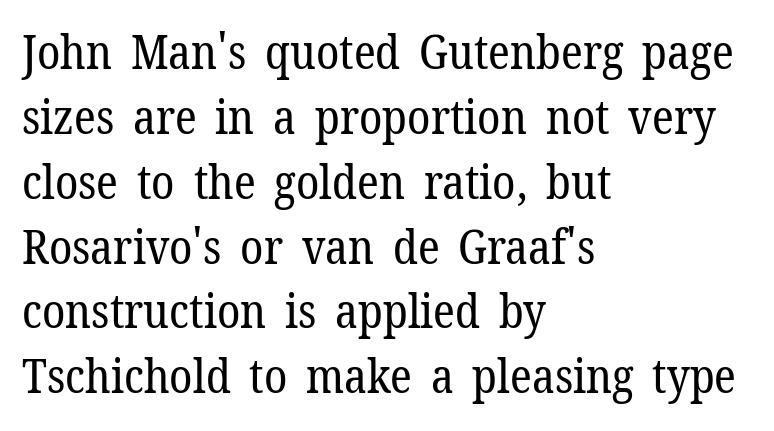
Does the copy run flush right? No — it runs flush left. The passage shown is not underscored anywhere. Glyph-to-glyph distance matches everyday printed text. These lines are rendered in a variable-pitch font. The letters stand upright; this is a roman face.
